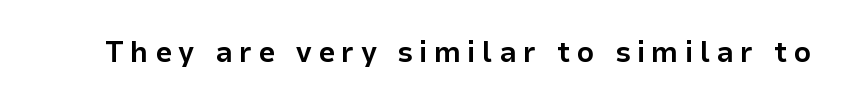
Q: Is the text bold? A: Yes.
Q: Is the text italic (slanted)? A: No, it is upright.
Q: Is the typeface a serif or a sans-serif typeface? A: Sans-serif.
Q: Is the text underlined? A: No.
Q: Is the spacing between letters normal or unusually wide? A: Unusually wide.
Q: Width (condensed, normal, or wide)? A: Normal.
Q: Stroke contrast? A: Low.
Q: x-height? A: Medium.
Q: Monospaced? A: No.
